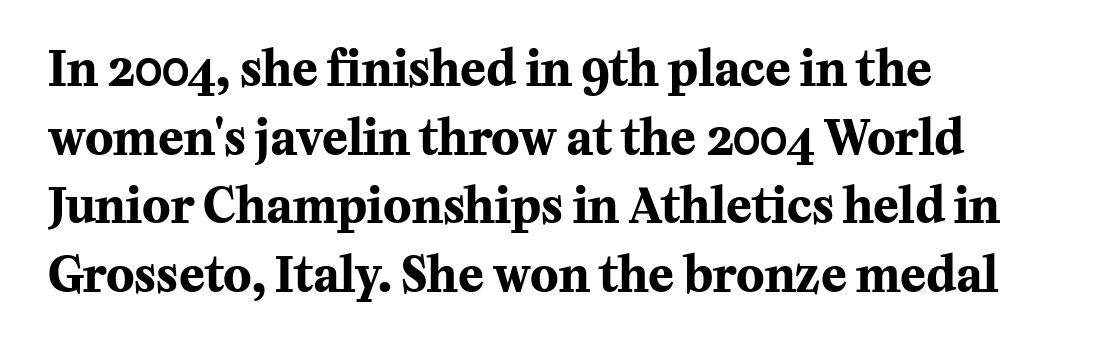
Q: Is the text bold? A: Yes.
Q: Is the text italic (slanted)? A: No, it is upright.
Q: Is the typeface a serif or a sans-serif typeface? A: Serif.
Q: Is the text underlined? A: No.
Q: How is the paragraph aligned? A: Left-aligned.
Q: Is the spacing between letters normal or unusually wide? A: Normal.
Q: Is the spacing between lines tight, normal or loose? A: Normal.
Q: Width (condensed, normal, or wide)? A: Normal.
Q: Stroke contrast? A: Medium.
Q: x-height? A: Medium.
Q: Monospaced? A: No.
